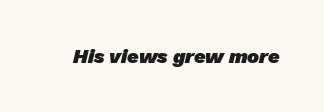
{"bold": "yes", "underline": "no", "letter_spacing": "normal", "letter_spacing_em": 0.0, "glyph_px": 20}
